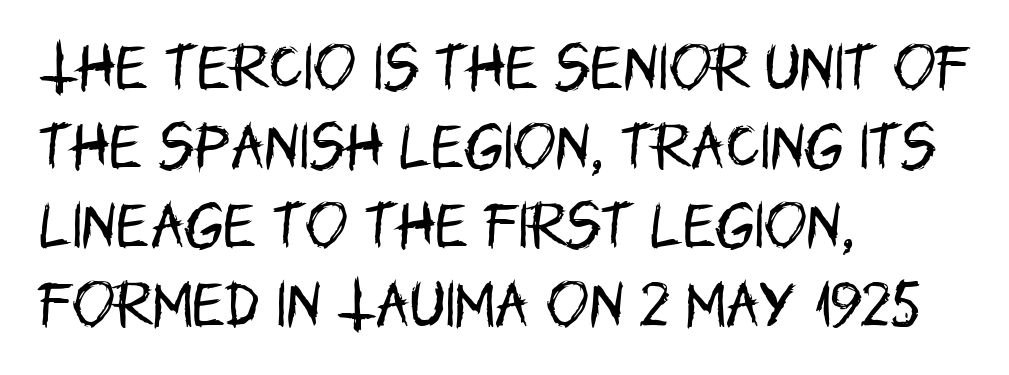
Q: Is the text bold? A: No.
Q: Is the text italic (slanted)? A: No, it is upright.
Q: Is the typeface a serif or a sans-serif typeface? A: Sans-serif.
Q: Is the text underlined? A: No.
Q: How is the paragraph aligned? A: Left-aligned.
Q: Is the spacing between letters normal or unusually wide? A: Normal.
Q: Is the spacing between lines tight, normal or loose? A: Normal.
Q: Width (condensed, normal, or wide)? A: Condensed.
Q: Stroke contrast? A: Low.
Q: x-height? A: Large.
Q: Monospaced? A: No.
